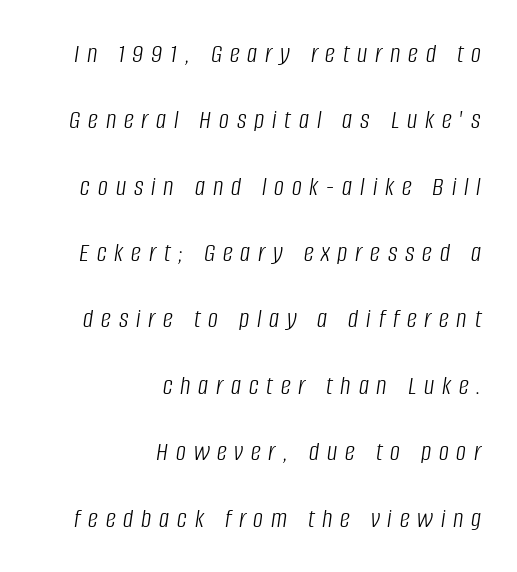
The image shows 28 px light, condensed type, italic (leaning right); set right-aligned, loose line spacing (2.37x), unusually wide letter spacing (+0.28 em), not underlined; low stroke contrast and a large x-height.
